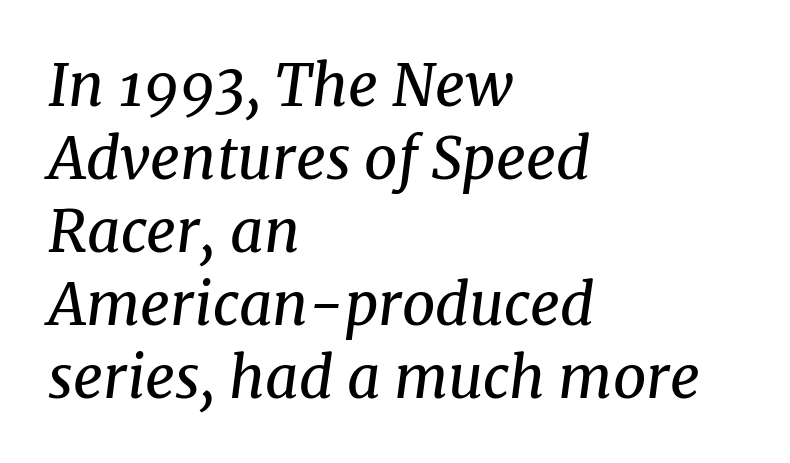
{"serif": "yes", "italic": "yes", "lean": "right", "slant_degrees": 8, "bold": "no", "weight": "regular", "width": "normal", "stroke_contrast": "medium", "x_height": "medium", "monospaced": "no", "underline": "no", "align": "left", "line_spacing": "normal", "line_spacing_ratio": 1.26, "letter_spacing": "normal", "letter_spacing_em": 0.0, "glyph_px": 58}
